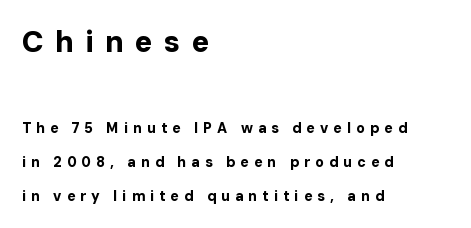
{"serif": "no", "italic": "no", "bold": "yes", "weight": "bold", "width": "normal", "stroke_contrast": "low", "x_height": "medium", "monospaced": "no", "underline": "no", "align": "left", "line_spacing": "loose", "line_spacing_ratio": 2.43, "letter_spacing": "wide", "letter_spacing_em": 0.36, "larger_block": "first", "size_ratio": 2.14, "glyph_px": 30}
